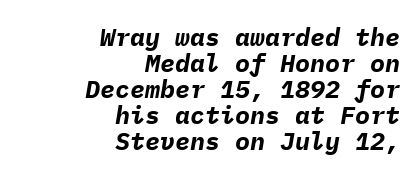
{"italic": "yes", "lean": "right", "slant_degrees": 9, "bold": "yes", "underline": "no", "align": "right", "line_spacing": "tight", "line_spacing_ratio": 1.04, "letter_spacing": "normal", "letter_spacing_em": 0.0, "glyph_px": 25}
